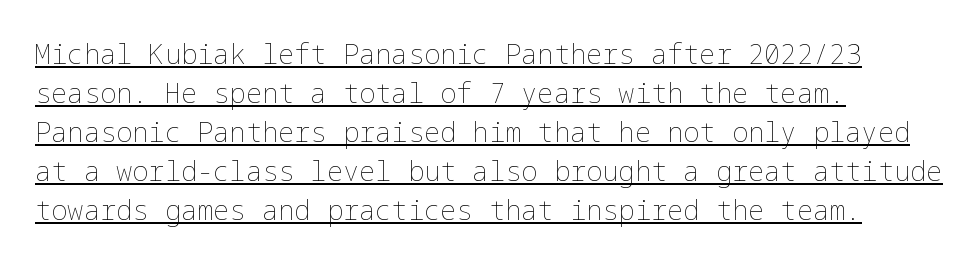
{"italic": "no", "bold": "no", "underline": "yes", "align": "left", "line_spacing": "normal", "line_spacing_ratio": 1.44, "letter_spacing": "normal", "letter_spacing_em": 0.0, "glyph_px": 27}
